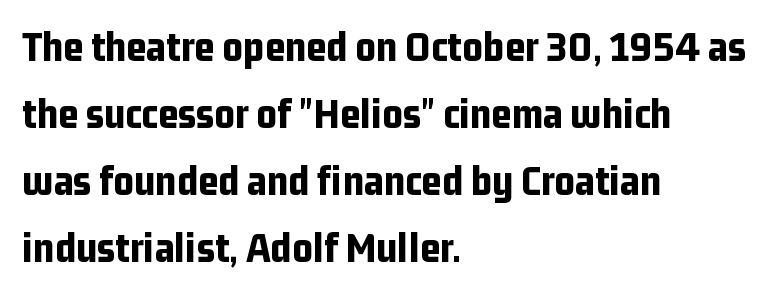
Q: Is the text bold? A: Yes.
Q: Is the text italic (slanted)? A: No, it is upright.
Q: Is the typeface a serif or a sans-serif typeface? A: Sans-serif.
Q: Is the text underlined? A: No.
Q: How is the paragraph aligned? A: Left-aligned.
Q: Is the spacing between letters normal or unusually wide? A: Normal.
Q: Is the spacing between lines tight, normal or loose? A: Normal.
Q: Width (condensed, normal, or wide)? A: Condensed.
Q: Stroke contrast? A: Low.
Q: x-height? A: Medium.
Q: Monospaced? A: No.
